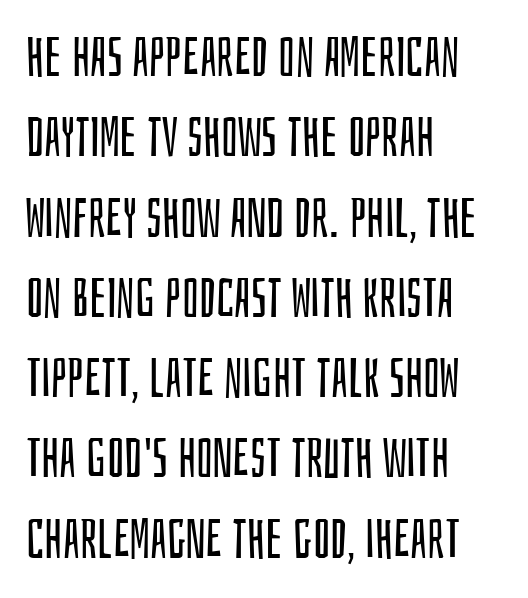
{"serif": "no", "italic": "no", "bold": "no", "weight": "regular", "width": "condensed", "stroke_contrast": "low", "x_height": "large", "monospaced": "no", "underline": "no", "align": "left", "line_spacing": "normal", "line_spacing_ratio": 1.46, "letter_spacing": "normal", "letter_spacing_em": 0.0, "glyph_px": 55}
